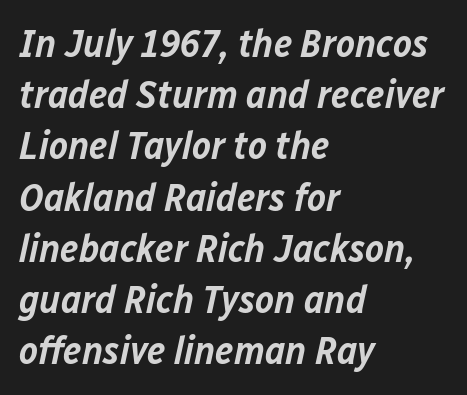
The image shows 40 px semibold type, italic (leaning right); set left-aligned, normal line spacing (1.28x), normal letter spacing, not underlined; low stroke contrast and a medium x-height.
